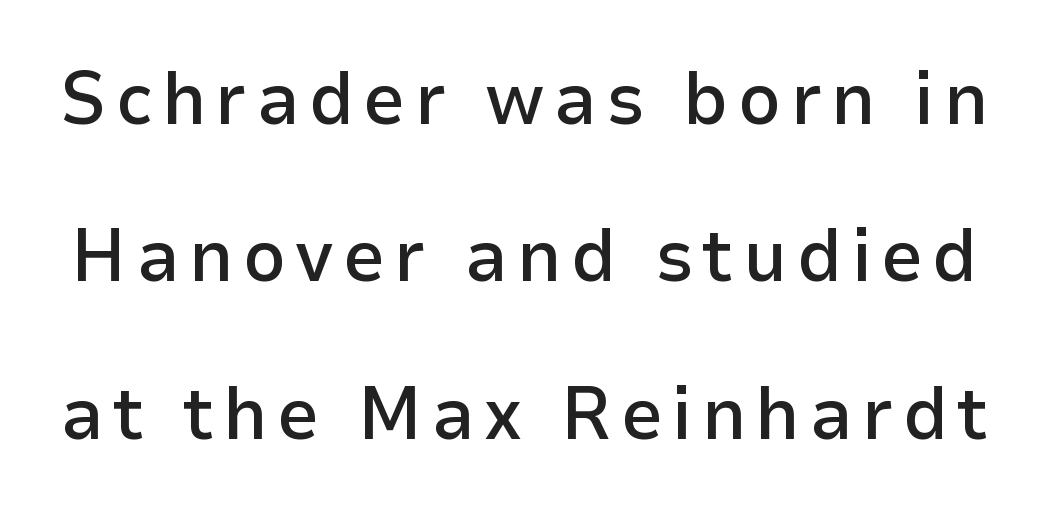
Stroke terminals: plain, sans-serif. This rendering features lettering with no underline. These lines are rendered in a variable-pitch font. The typography opts for an upright posture over an oblique one. The face used here is a semibold: visibly heavier than regular, lighter than bold. Leading is clearly above the norm, producing a sparse column.
